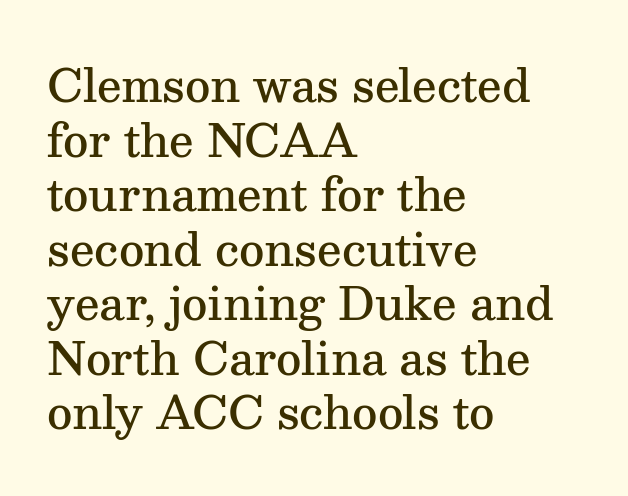
Q: Is the text bold? A: Semi-bold.
Q: Is the text italic (slanted)? A: No, it is upright.
Q: Is the typeface a serif or a sans-serif typeface? A: Serif.
Q: Is the text underlined? A: No.
Q: How is the paragraph aligned? A: Left-aligned.
Q: Is the spacing between letters normal or unusually wide? A: Normal.
Q: Width (condensed, normal, or wide)? A: Normal.
Q: Stroke contrast? A: Medium.
Q: x-height? A: Medium.
Q: Monospaced? A: No.
